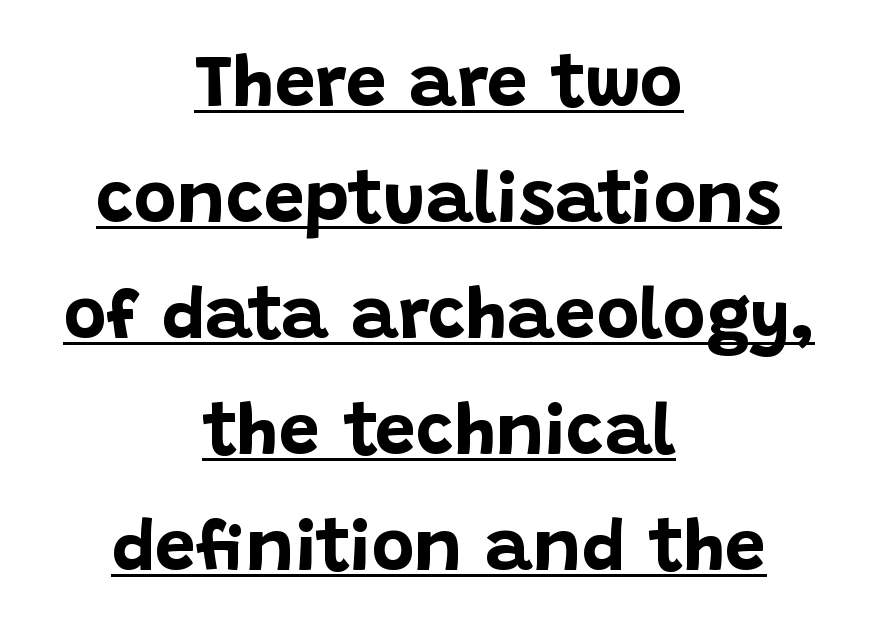
Q: Is the text bold? A: Yes.
Q: Is the text italic (slanted)? A: No, it is upright.
Q: Is the typeface a serif or a sans-serif typeface? A: Sans-serif.
Q: Is the text underlined? A: Yes.
Q: How is the paragraph aligned? A: Centered.
Q: Is the spacing between letters normal or unusually wide? A: Normal.
Q: Is the spacing between lines tight, normal or loose? A: Normal.
Q: Width (condensed, normal, or wide)? A: Normal.
Q: Stroke contrast? A: Low.
Q: x-height? A: Large.
Q: Monospaced? A: No.
